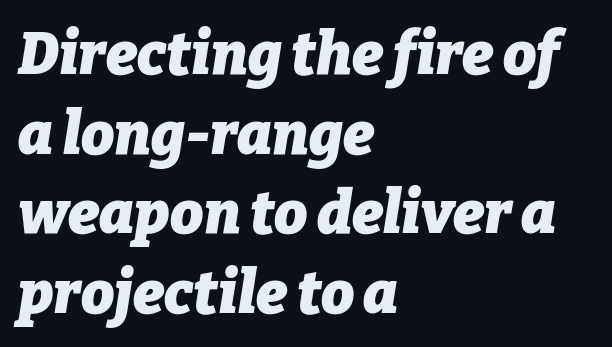
Q: Is the text bold? A: Yes.
Q: Is the text italic (slanted)? A: Yes, it leans right by about 9 degrees.
Q: Is the text underlined? A: No.
Q: How is the paragraph aligned? A: Left-aligned.
Q: Is the spacing between letters normal or unusually wide? A: Normal.
Q: Is the spacing between lines tight, normal or loose? A: Normal.
Q: Width (condensed, normal, or wide)? A: Normal.
Q: Stroke contrast? A: Low.
Q: x-height? A: Medium.
Q: Monospaced? A: No.
